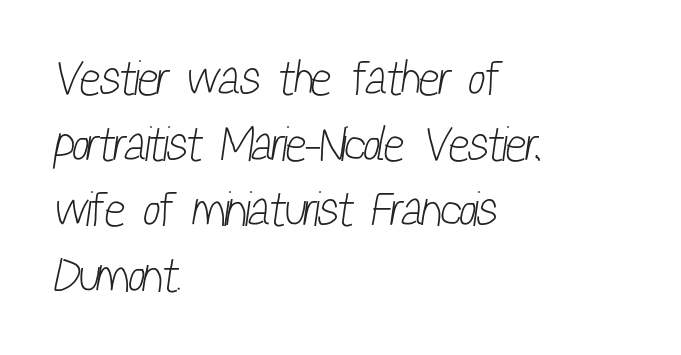
{"serif": "no", "bold": "no", "weight": "light", "width": "condensed", "stroke_contrast": "low", "x_height": "medium", "monospaced": "no", "underline": "no", "align": "left", "line_spacing": "normal", "line_spacing_ratio": 1.34, "letter_spacing": "normal", "letter_spacing_em": 0.0, "glyph_px": 49}
